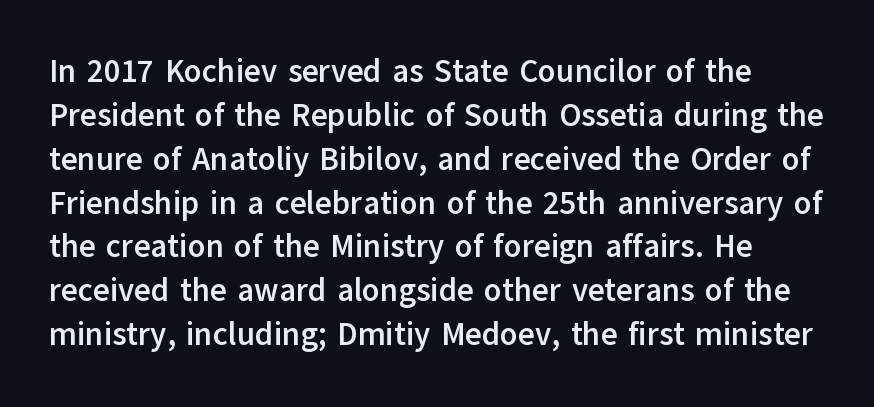
{"serif": "no", "italic": "no", "bold": "yes", "weight": "semibold", "width": "normal", "stroke_contrast": "low", "x_height": "medium", "monospaced": "no", "underline": "no", "line_spacing": "normal", "line_spacing_ratio": 1.37, "letter_spacing": "normal", "letter_spacing_em": 0.0, "glyph_px": 32}
